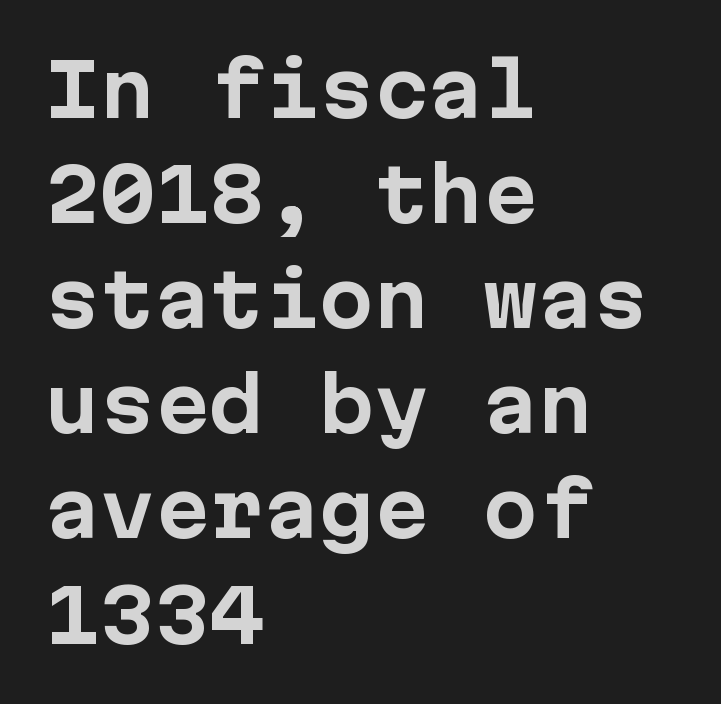
A clean baseline with only descenders dipping below it. This is the regular roman posture of the typeface. What kind of face is this? One without serifs — a sans. This sample uses plain, unmodified letter spacing.
